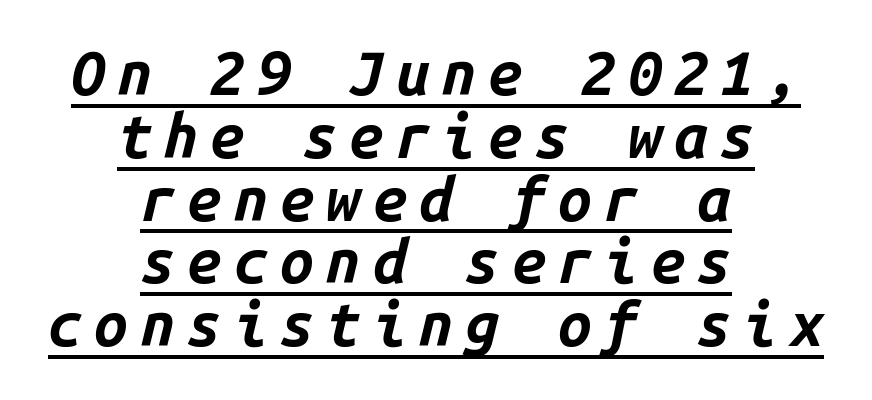
Strong, thick strokes mark this as bold type. The tracking jumps out immediately: characters are airy and widely separated. Notice how the passage keeps no hard edge, just a central spine. You could count columns in this text — the font is strictly monospaced. Italic? Definitely — the glyphs are oblique.
